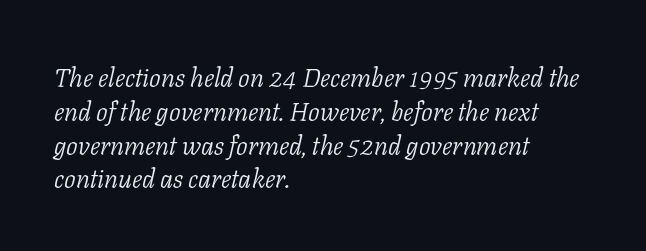
{"italic": "yes", "lean": "right", "slant_degrees": 11, "bold": "no", "underline": "no", "align": "left", "line_spacing": "normal", "line_spacing_ratio": 1.3, "letter_spacing": "normal", "letter_spacing_em": 0.0, "glyph_px": 26}
